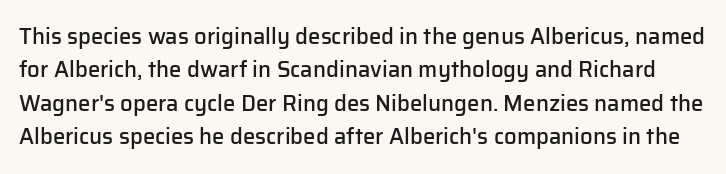
{"italic": "no", "bold": "semi", "underline": "no", "line_spacing": "normal", "line_spacing_ratio": 1.52, "letter_spacing": "normal", "letter_spacing_em": 0.0, "glyph_px": 22}
